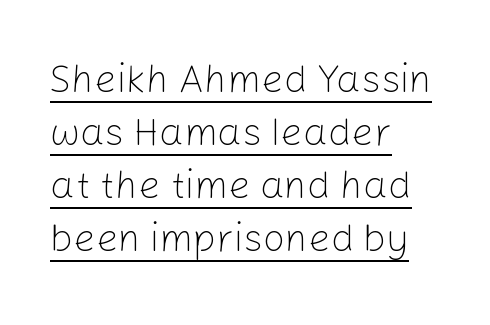
{"serif": "no", "italic": "no", "bold": "no", "weight": "light", "width": "normal", "stroke_contrast": "low", "x_height": "medium", "monospaced": "no", "underline": "yes", "align": "left", "line_spacing": "normal", "line_spacing_ratio": 1.36, "letter_spacing": "normal", "letter_spacing_em": 0.0, "glyph_px": 39}
